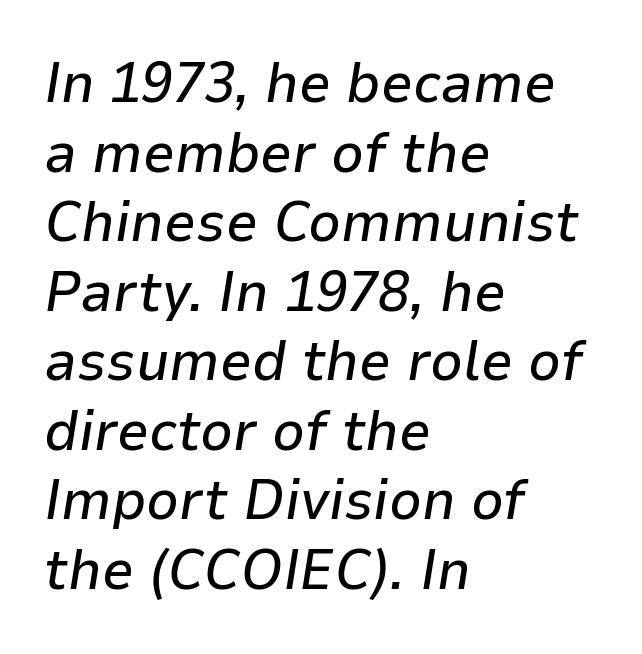
Q: Is the text italic (slanted)? A: Yes, it leans right by about 9 degrees.
Q: Is the text underlined? A: No.
Q: How is the paragraph aligned? A: Left-aligned.
Q: Is the spacing between letters normal or unusually wide? A: Normal.
Q: Width (condensed, normal, or wide)? A: Normal.
Q: Stroke contrast? A: Low.
Q: x-height? A: Medium.
Q: Monospaced? A: No.
